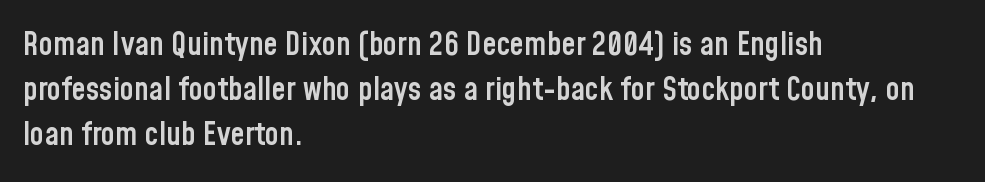
Q: Is the text bold? A: Semi-bold.
Q: Is the text italic (slanted)? A: No, it is upright.
Q: Is the typeface a serif or a sans-serif typeface? A: Sans-serif.
Q: Is the text underlined? A: No.
Q: How is the paragraph aligned? A: Left-aligned.
Q: Is the spacing between letters normal or unusually wide? A: Normal.
Q: Is the spacing between lines tight, normal or loose? A: Normal.
Q: Width (condensed, normal, or wide)? A: Condensed.
Q: Stroke contrast? A: Low.
Q: x-height? A: Medium.
Q: Monospaced? A: No.
